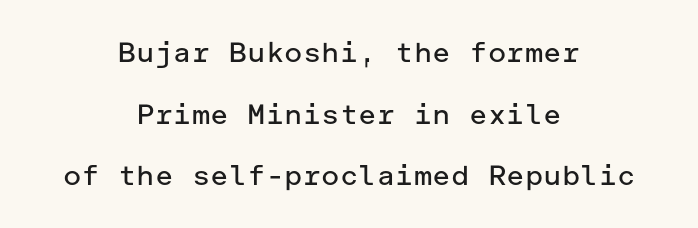
Q: Is the text bold? A: No.
Q: Is the text italic (slanted)? A: No, it is upright.
Q: Is the typeface a serif or a sans-serif typeface? A: Sans-serif.
Q: Is the text underlined? A: No.
Q: How is the paragraph aligned? A: Centered.
Q: Is the spacing between letters normal or unusually wide? A: Normal.
Q: Is the spacing between lines tight, normal or loose? A: Loose.
Q: Width (condensed, normal, or wide)? A: Normal.
Q: Stroke contrast? A: Low.
Q: x-height? A: Medium.
